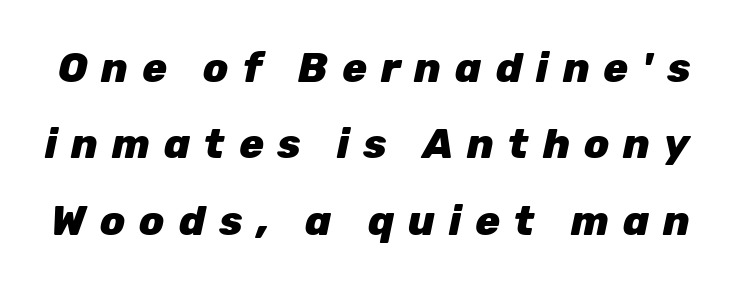
The image shows 41 px heavy type, italic (leaning right); set line spacing 1.86x, unusually wide letter spacing (+0.34 em), not underlined; low stroke contrast and a medium x-height.
